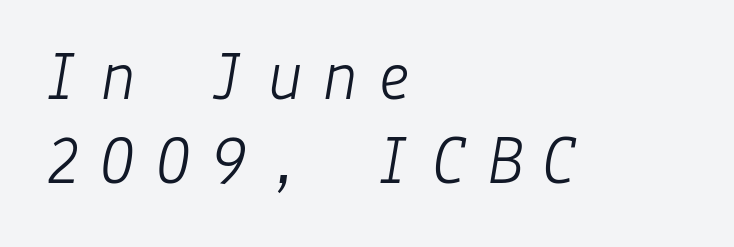
{"italic": "yes", "lean": "right", "slant_degrees": 9, "bold": "no", "weight": "light", "width": "normal", "stroke_contrast": "low", "x_height": "medium", "underline": "no", "align": "left", "line_spacing_ratio": 1.19, "letter_spacing": "wide", "letter_spacing_em": 0.28, "glyph_px": 71}
